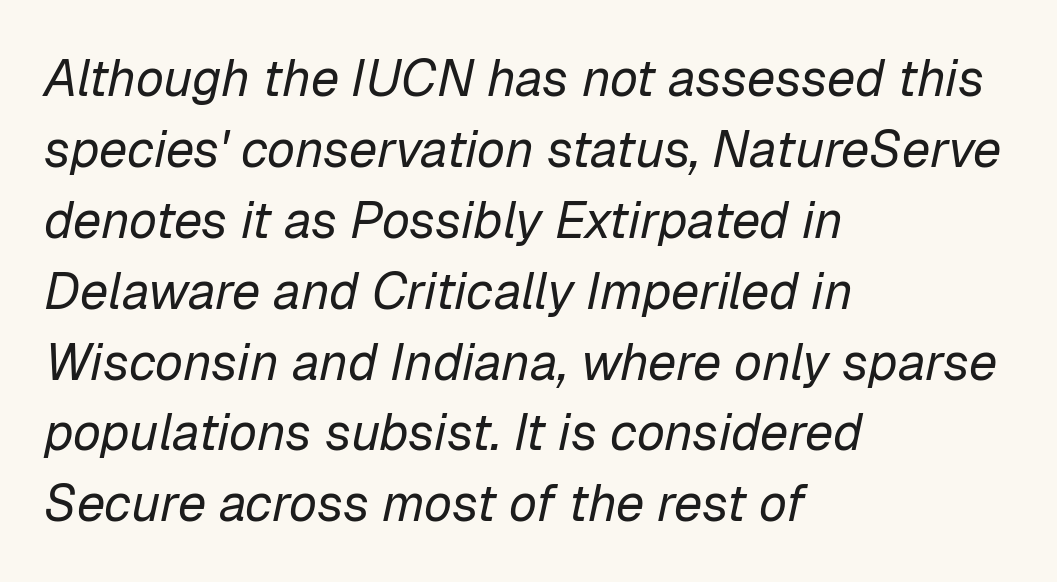
The image shows 51 px regular-weight type, italic (leaning right); set left-aligned, normal line spacing (1.39x), normal letter spacing, not underlined; low stroke contrast and a medium x-height.
